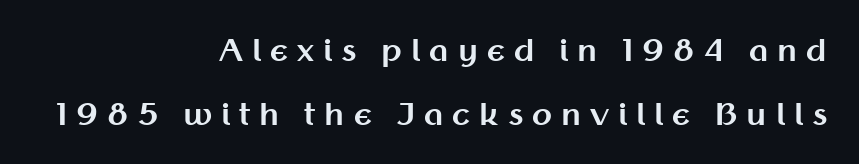
The letters carry no serifs — their stems end cleanly without finishing strokes. Airy leading. The type is letterspaced generously, with wide tracking. Spacing verdict: proportional, widths tailored to each character. Line endings align vertically; line beginnings do not. Notice how thick the strokes are: this is what a full bold looks like.
